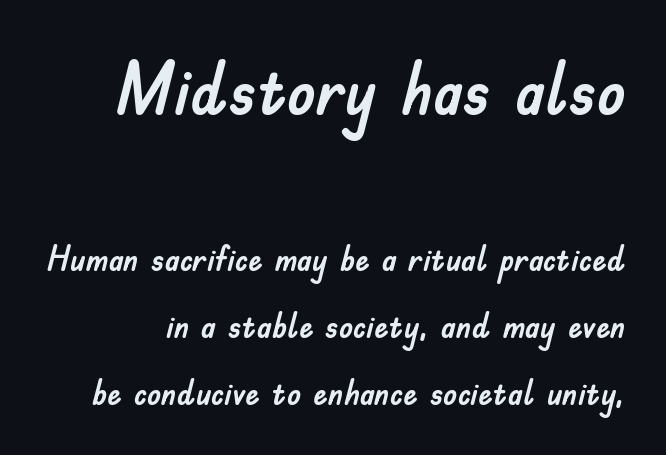
The baseline area is clear. In this sample the first text group is rendered at the bigger scale. The horizontal fit of the characters is conventional and even. Here the designer chose a conventional face with non-uniform glyph widths.
